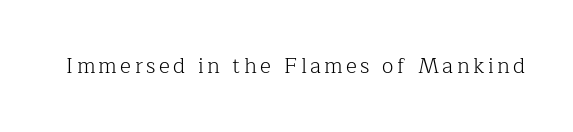
{"italic": "no", "bold": "no", "underline": "no", "glyph_px": 21}
